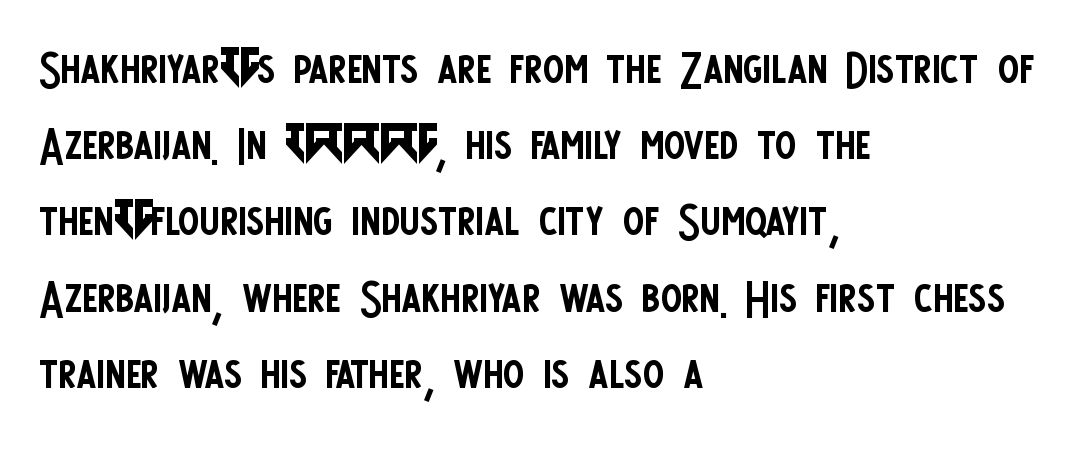
Q: Is the text bold? A: No.
Q: Is the text italic (slanted)? A: No, it is upright.
Q: Is the typeface a serif or a sans-serif typeface? A: Sans-serif.
Q: Is the text underlined? A: No.
Q: How is the paragraph aligned? A: Left-aligned.
Q: Is the spacing between letters normal or unusually wide? A: Normal.
Q: Width (condensed, normal, or wide)? A: Condensed.
Q: Stroke contrast? A: Low.
Q: x-height? A: Large.
Q: Monospaced? A: No.
